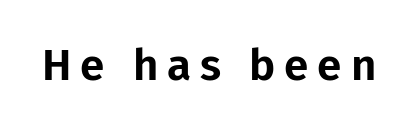
{"serif": "no", "italic": "no", "width": "normal", "stroke_contrast": "low", "x_height": "medium", "monospaced": "no", "underline": "no", "letter_spacing": "wide", "letter_spacing_em": 0.2, "glyph_px": 44}
